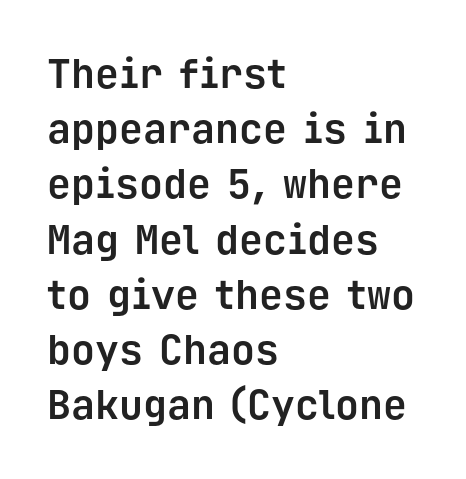
Q: Is the text bold? A: Yes.
Q: Is the text italic (slanted)? A: No, it is upright.
Q: Is the typeface a serif or a sans-serif typeface? A: Sans-serif.
Q: Is the text underlined? A: No.
Q: How is the paragraph aligned? A: Left-aligned.
Q: Is the spacing between letters normal or unusually wide? A: Normal.
Q: Is the spacing between lines tight, normal or loose? A: Normal.
Q: Width (condensed, normal, or wide)? A: Normal.
Q: Stroke contrast? A: Low.
Q: x-height? A: Medium.
Q: Monospaced? A: Yes.
